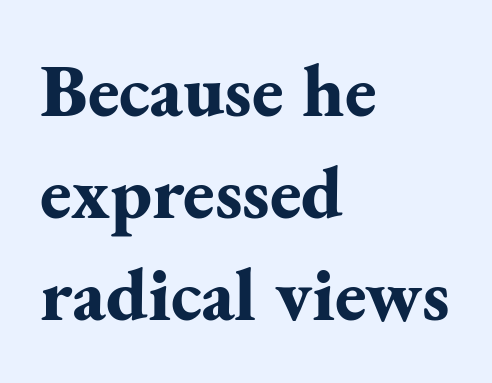
Rule under the text: the space is simply empty. As a designer I'd log this as weight 700, bold. The face used here is proportionally spaced, like ordinary book or web type. Notice how the stems are strictly vertical — no italics here. The compositor pushed each line to the left boundary. A typesetter would label this face a serif.
